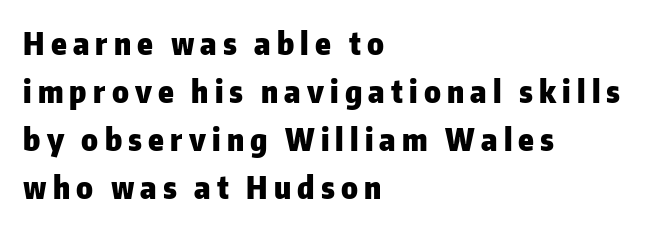
Inter-character spacing is expanded well beyond the font's built-in metrics. Is this a fixed-width face? No — the glyphs have proportional, varying widths. Notice how descenders clear the ascenders below comfortably — that's standard leading. The glyphs have the mass of a bold cut. Check where the strokes stop: nothing finishes them off — pure sans. The lettering stays uniformly vertical, giving the passage a roman look.
